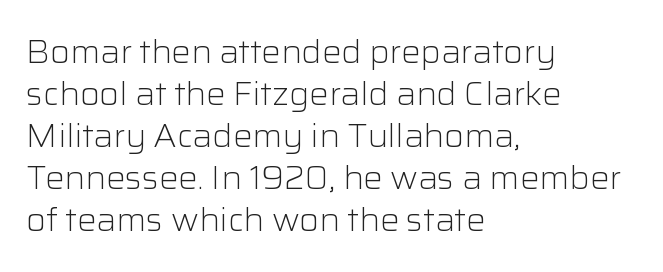
The letters stand straight up with perfectly vertical stems. The typesetter chose a ragged-right arrangement here. Each letter's strokes conclude bluntly, with no projecting serifs. Descenders are the only things crossing below the line.
